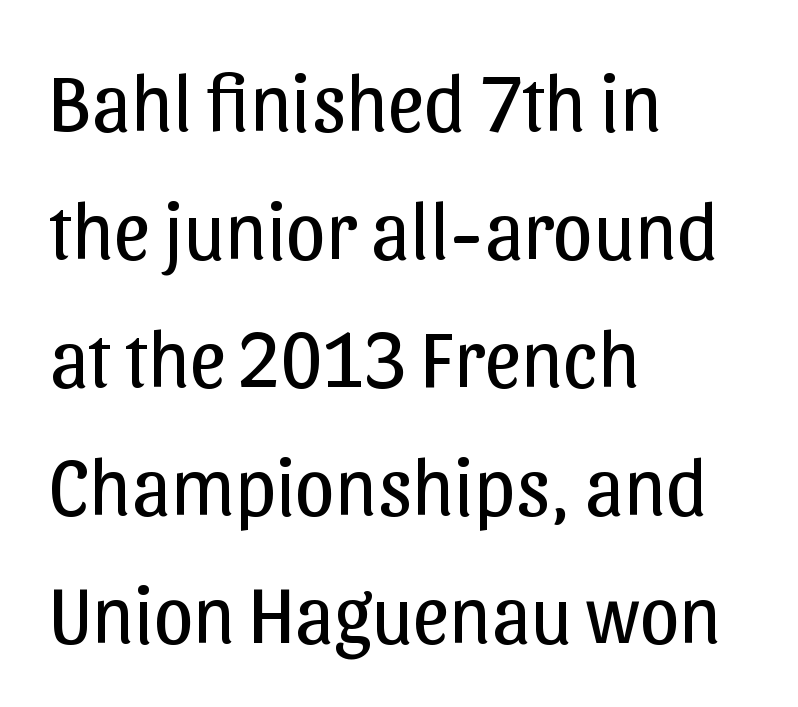
The image shows 80 px regular-weight sans-serif type, upright; set left-aligned, normal line spacing (1.6x), normal letter spacing, not underlined; low stroke contrast and a medium x-height.
